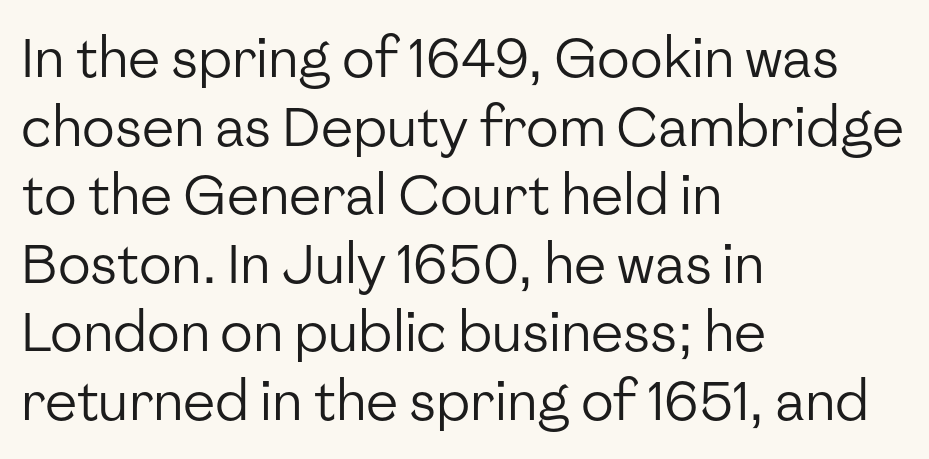
Heaviness? Minimal to ordinary, like unemphasized prose. Designer's note — italics off, roman on. Normally led — the rows are evenly, conventionally spaced. If you drew a ruler down the left edge, every line would touch it.
